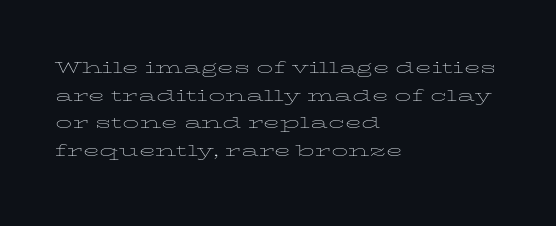
The typeface has the unassuming heft of standard copy or less. Vertical strokes here are truly vertical. A clean baseline with only descenders dipping below it. Default kerning and tracking; the words read as compact shapes.
